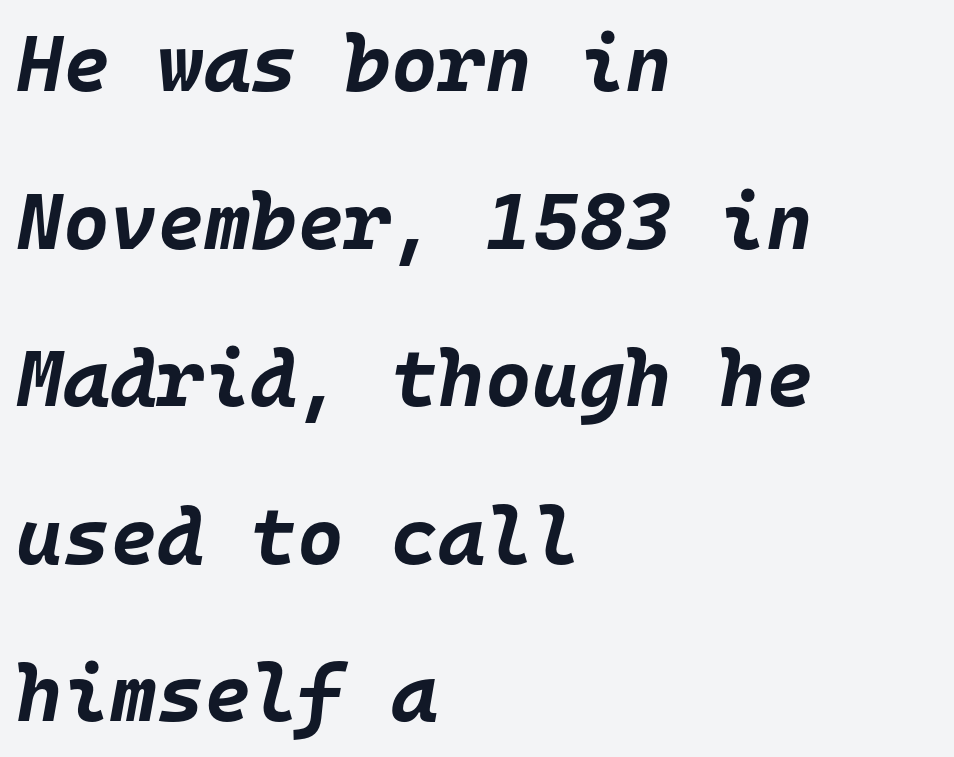
The image shows 80 px bold type, italic (leaning right), monospaced; set left-aligned, loose line spacing (1.97x), normal letter spacing, not underlined; low stroke contrast and a large x-height.
